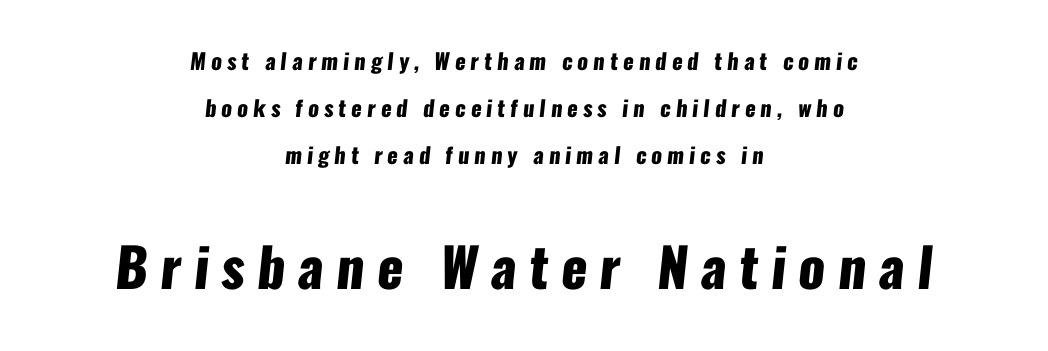
{"serif": "no", "bold": "yes", "weight": "heavy", "width": "condensed", "stroke_contrast": "low", "x_height": "medium", "monospaced": "no", "underline": "no", "align": "center", "line_spacing": "loose", "line_spacing_ratio": 2.14, "letter_spacing": "wide", "letter_spacing_em": 0.23, "larger_block": "second", "size_ratio": 2.45, "glyph_px": 54}
